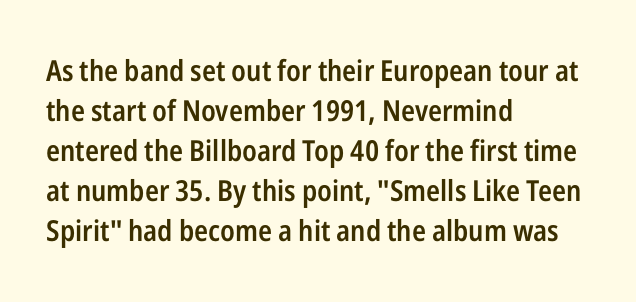
Q: Is the text bold? A: Semi-bold.
Q: Is the text italic (slanted)? A: No, it is upright.
Q: Is the typeface a serif or a sans-serif typeface? A: Sans-serif.
Q: Is the text underlined? A: No.
Q: How is the paragraph aligned? A: Left-aligned.
Q: Is the spacing between letters normal or unusually wide? A: Normal.
Q: Is the spacing between lines tight, normal or loose? A: Normal.
Q: Width (condensed, normal, or wide)? A: Condensed.
Q: Stroke contrast? A: Low.
Q: x-height? A: Medium.
Q: Monospaced? A: No.
